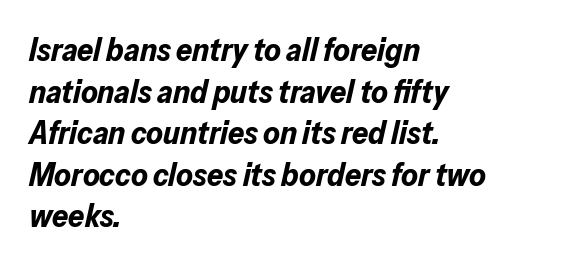
{"italic": "yes", "lean": "right", "slant_degrees": 13, "bold": "yes", "weight": "bold", "width": "normal", "stroke_contrast": "low", "x_height": "medium", "monospaced": "no", "underline": "no", "align": "left", "line_spacing": "normal", "line_spacing_ratio": 1.3, "letter_spacing": "normal", "letter_spacing_em": 0.0, "glyph_px": 32}
